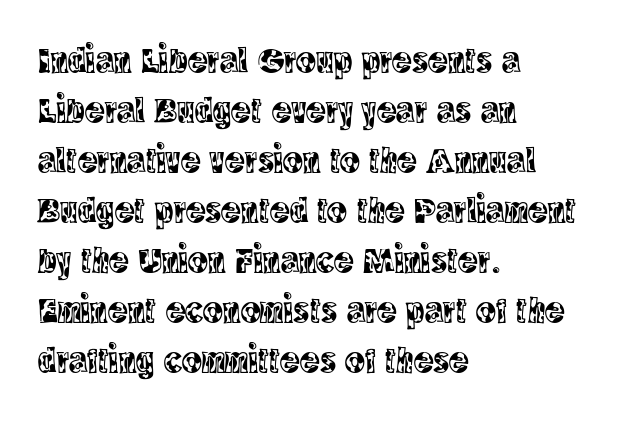
The image shows 37 px condensed serif type, upright; set left-aligned, normal line spacing (1.35x), normal letter spacing, not underlined; a large x-height.
